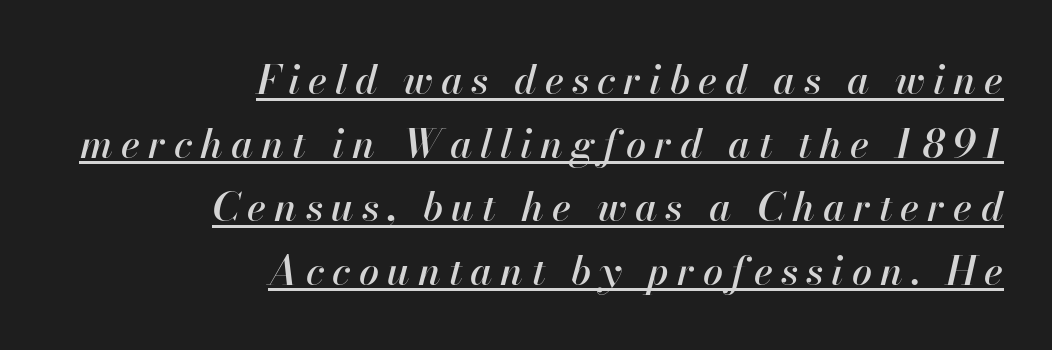
Q: Is the text italic (slanted)? A: Yes, it leans right by about 13 degrees.
Q: Is the text underlined? A: Yes.
Q: How is the paragraph aligned? A: Right-aligned.
Q: Is the spacing between letters normal or unusually wide? A: Unusually wide.
Q: Is the spacing between lines tight, normal or loose? A: Normal.
Q: Width (condensed, normal, or wide)? A: Normal.
Q: Stroke contrast? A: High.
Q: x-height? A: Small.
Q: Monospaced? A: No.
